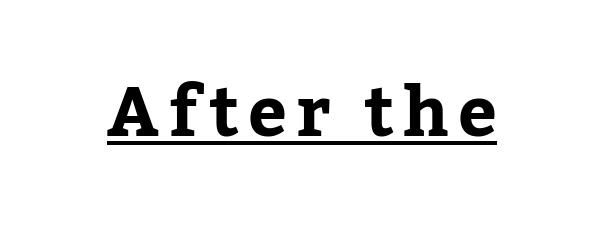
{"serif": "yes", "italic": "no", "width": "normal", "stroke_contrast": "low", "x_height": "medium", "monospaced": "no", "underline": "yes", "glyph_px": 69}
